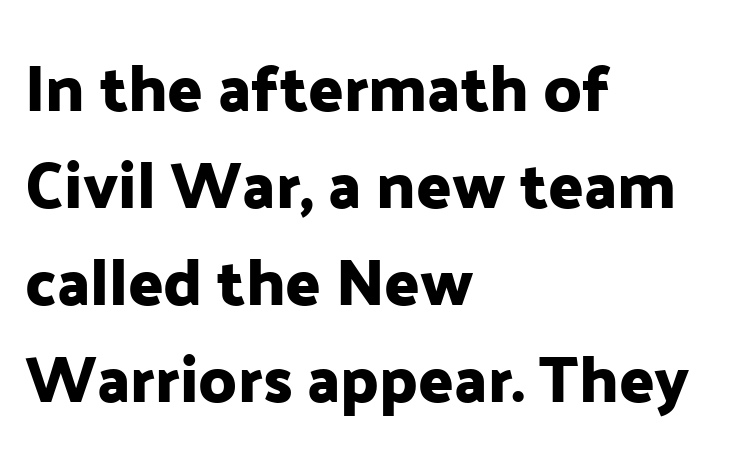
Q: Is the text italic (slanted)? A: No, it is upright.
Q: Is the typeface a serif or a sans-serif typeface? A: Sans-serif.
Q: Is the text underlined? A: No.
Q: How is the paragraph aligned? A: Left-aligned.
Q: Is the spacing between letters normal or unusually wide? A: Normal.
Q: Is the spacing between lines tight, normal or loose? A: Normal.
Q: Width (condensed, normal, or wide)? A: Normal.
Q: Stroke contrast? A: Low.
Q: x-height? A: Medium.
Q: Monospaced? A: No.
